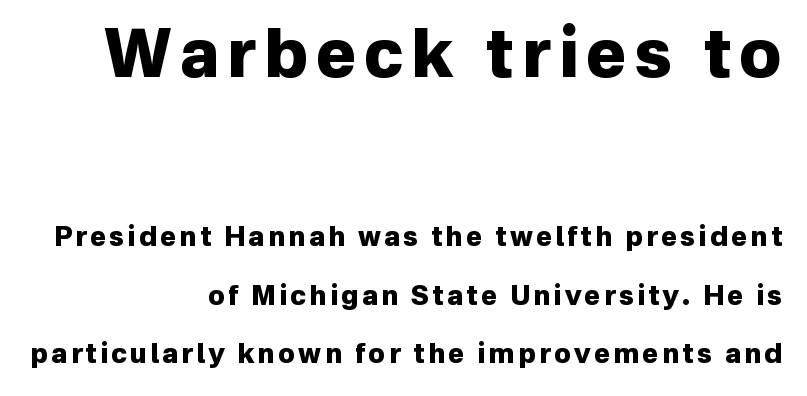
{"serif": "no", "italic": "no", "bold": "yes", "weight": "heavy", "width": "normal", "stroke_contrast": "low", "x_height": "medium", "monospaced": "no", "underline": "no", "align": "right", "line_spacing": "loose", "line_spacing_ratio": 2.18, "larger_block": "first", "size_ratio": 2.48, "glyph_px": 67}
